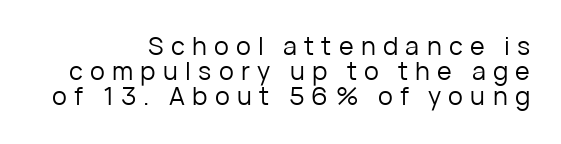
The image shows 25 px text type, upright; set right-aligned, tight line spacing (1.01x), unusually wide letter spacing (+0.29 em), not underlined.
